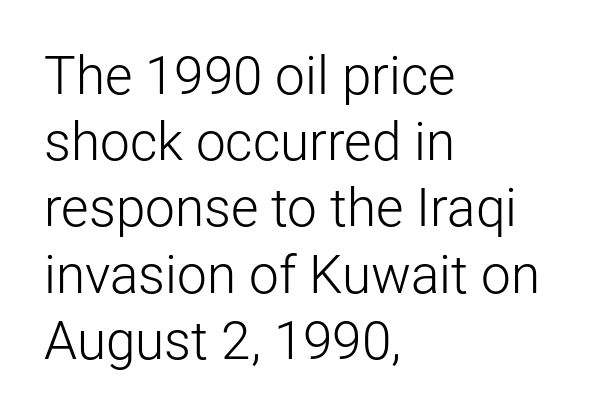
{"serif": "no", "italic": "no", "bold": "no", "weight": "light", "width": "normal", "stroke_contrast": "low", "x_height": "medium", "monospaced": "no", "underline": "no", "align": "left", "line_spacing": "normal", "line_spacing_ratio": 1.25, "letter_spacing": "normal", "letter_spacing_em": 0.0, "glyph_px": 53}
